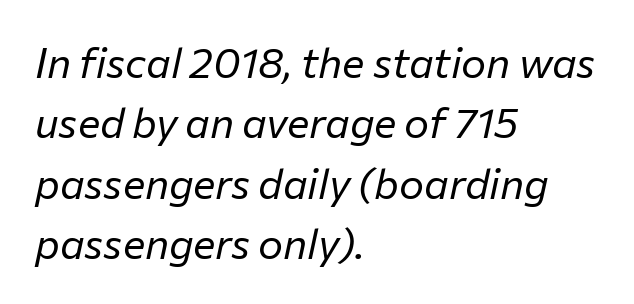
{"italic": "yes", "lean": "right", "slant_degrees": 12, "bold": "no", "weight": "regular", "width": "normal", "stroke_contrast": "low", "x_height": "medium", "monospaced": "no", "underline": "no", "align": "left", "line_spacing": "normal", "line_spacing_ratio": 1.44, "letter_spacing": "normal", "letter_spacing_em": 0.0, "glyph_px": 42}
